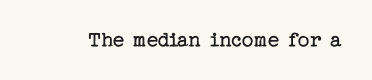
{"italic": "no", "bold": "no", "underline": "no", "letter_spacing": "normal", "letter_spacing_em": 0.0, "glyph_px": 23}
